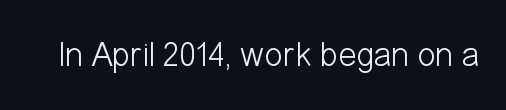
Nope, no serifs anywhere on these letters. The foot of each line stays bare and open. Proportional: the letters do not fall into vertical columns. Characters remain perfectly vertical along every line. The type is set solid horizontally, with unmodified tracking.
